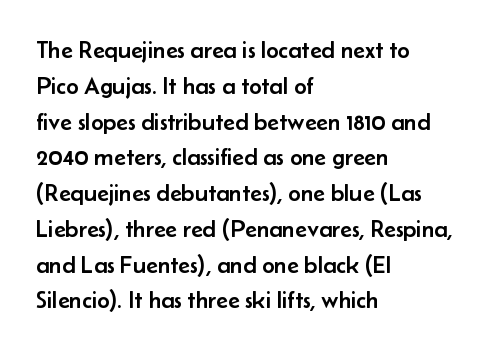
Q: Is the text italic (slanted)? A: No, it is upright.
Q: Is the text underlined? A: No.
Q: How is the paragraph aligned? A: Left-aligned.
Q: Is the spacing between letters normal or unusually wide? A: Normal.
Q: Is the spacing between lines tight, normal or loose? A: Normal.
